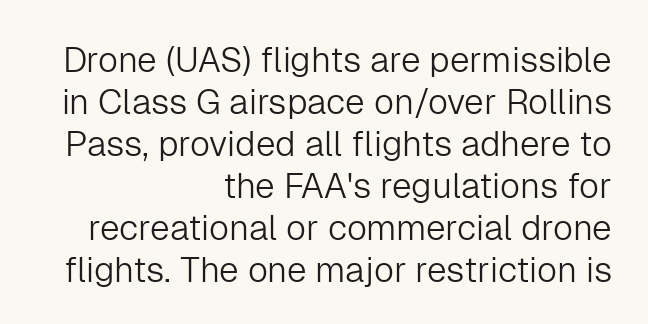
The image shows 35 px light sans-serif type, upright; set right-aligned, line spacing 1.2x, normal letter spacing, not underlined; low stroke contrast and a medium x-height.
